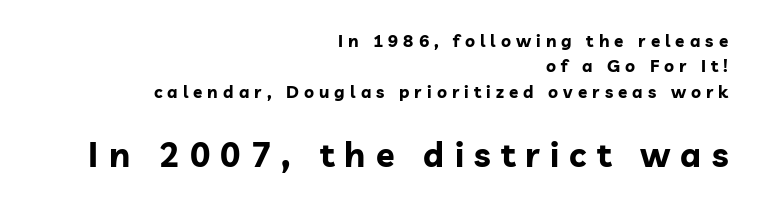
{"serif": "no", "italic": "no", "bold": "yes", "weight": "bold", "width": "normal", "stroke_contrast": "low", "x_height": "medium", "monospaced": "no", "underline": "no", "align": "right", "line_spacing": "normal", "line_spacing_ratio": 1.49, "letter_spacing": "wide", "letter_spacing_em": 0.3, "larger_block": "second", "size_ratio": 2.0, "glyph_px": 34}
